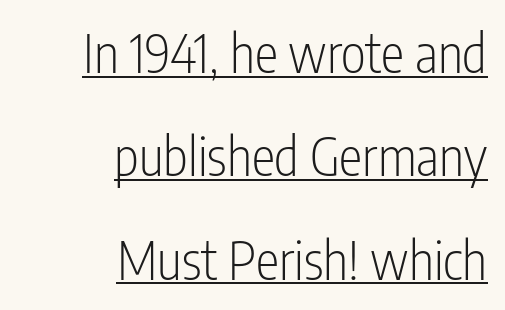
Q: Is the text bold? A: No.
Q: Is the text italic (slanted)? A: No, it is upright.
Q: Is the typeface a serif or a sans-serif typeface? A: Sans-serif.
Q: Is the text underlined? A: Yes.
Q: How is the paragraph aligned? A: Right-aligned.
Q: Is the spacing between letters normal or unusually wide? A: Normal.
Q: Is the spacing between lines tight, normal or loose? A: Loose.
Q: Width (condensed, normal, or wide)? A: Condensed.
Q: Stroke contrast? A: Low.
Q: x-height? A: Medium.
Q: Monospaced? A: No.
